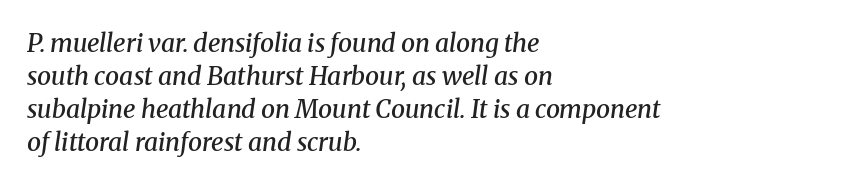
Q: Is the text bold? A: Semi-bold.
Q: Is the text italic (slanted)? A: Yes, it leans right by about 8 degrees.
Q: Is the text underlined? A: No.
Q: How is the paragraph aligned? A: Left-aligned.
Q: Is the spacing between letters normal or unusually wide? A: Normal.
Q: Is the spacing between lines tight, normal or loose? A: Normal.
